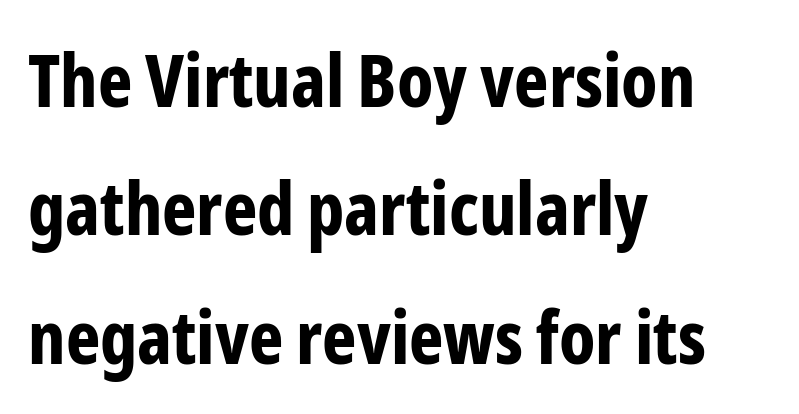
Q: Is the text bold? A: Yes.
Q: Is the text italic (slanted)? A: No, it is upright.
Q: Is the typeface a serif or a sans-serif typeface? A: Sans-serif.
Q: Is the text underlined? A: No.
Q: How is the paragraph aligned? A: Left-aligned.
Q: Is the spacing between letters normal or unusually wide? A: Normal.
Q: Width (condensed, normal, or wide)? A: Condensed.
Q: Stroke contrast? A: Low.
Q: x-height? A: Medium.
Q: Monospaced? A: No.
